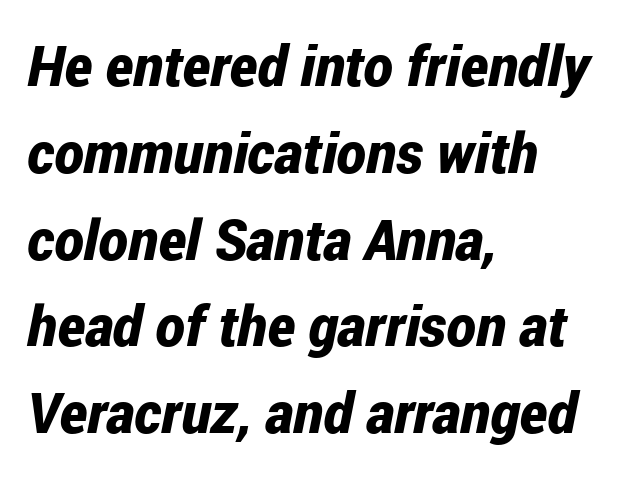
{"italic": "yes", "lean": "right", "slant_degrees": 12, "bold": "yes", "weight": "bold", "width": "condensed", "stroke_contrast": "low", "x_height": "medium", "monospaced": "no", "underline": "no", "align": "left", "line_spacing": "normal", "line_spacing_ratio": 1.55, "letter_spacing": "normal", "letter_spacing_em": 0.0, "glyph_px": 56}
